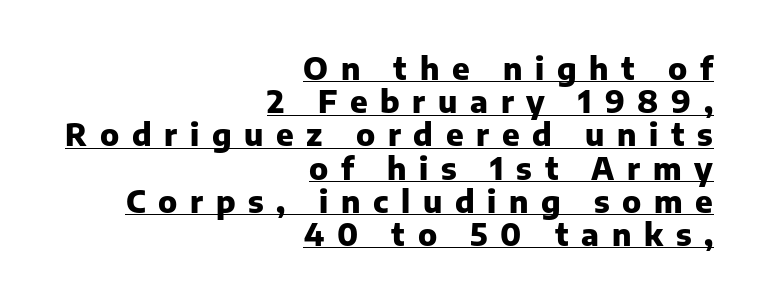
Q: Is the text bold? A: Yes.
Q: Is the text italic (slanted)? A: No, it is upright.
Q: Is the typeface a serif or a sans-serif typeface? A: Sans-serif.
Q: Is the text underlined? A: Yes.
Q: How is the paragraph aligned? A: Right-aligned.
Q: Is the spacing between letters normal or unusually wide? A: Unusually wide.
Q: Is the spacing between lines tight, normal or loose? A: Tight.
Q: Width (condensed, normal, or wide)? A: Normal.
Q: Stroke contrast? A: Low.
Q: x-height? A: Medium.
Q: Monospaced? A: No.
